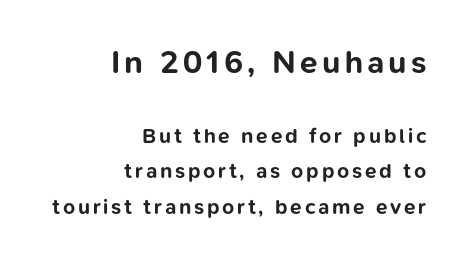
Q: Is the text bold? A: Yes.
Q: Is the text italic (slanted)? A: No, it is upright.
Q: Is the typeface a serif or a sans-serif typeface? A: Sans-serif.
Q: Is the text underlined? A: No.
Q: How is the paragraph aligned? A: Right-aligned.
Q: Is the spacing between lines tight, normal or loose? A: Normal.
Q: Which block of text is set in a larger size, the first (top) or the second (bottom)? A: The first (top) one.
Q: Width (condensed, normal, or wide)? A: Normal.
Q: Stroke contrast? A: Low.
Q: x-height? A: Medium.
Q: Monospaced? A: No.
